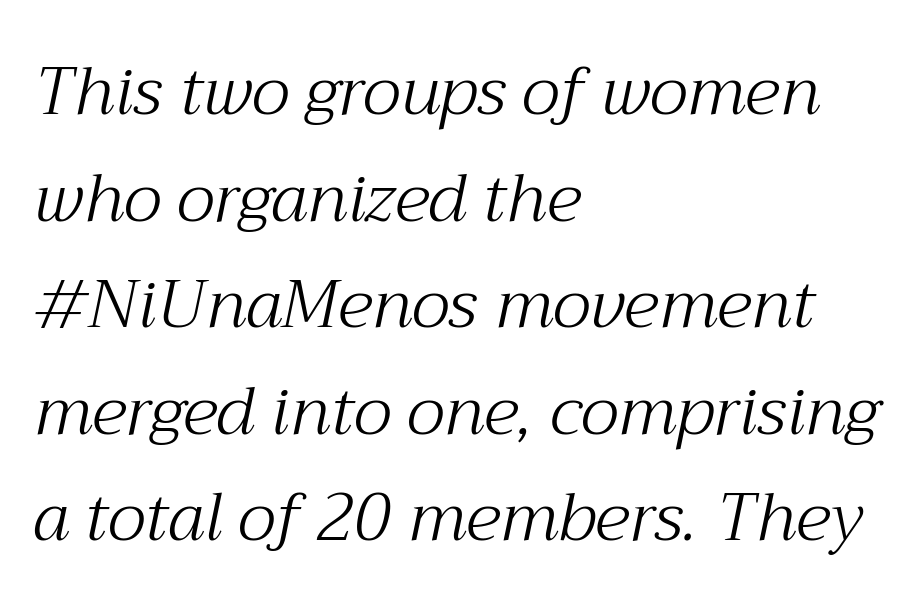
Q: Is the text bold? A: No.
Q: Is the text italic (slanted)? A: Yes, it leans right by about 12 degrees.
Q: Is the typeface a serif or a sans-serif typeface? A: Serif.
Q: Is the text underlined? A: No.
Q: How is the paragraph aligned? A: Left-aligned.
Q: Is the spacing between letters normal or unusually wide? A: Normal.
Q: Is the spacing between lines tight, normal or loose? A: Normal.
Q: Width (condensed, normal, or wide)? A: Normal.
Q: Stroke contrast? A: Medium.
Q: x-height? A: Medium.
Q: Monospaced? A: No.
